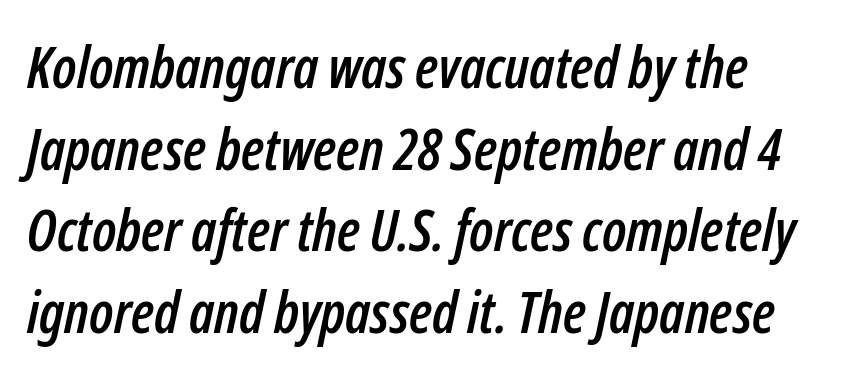
The image shows 57 px condensed type, italic (leaning right); set left-aligned, normal line spacing (1.43x), normal letter spacing, not underlined; low stroke contrast and a medium x-height.
